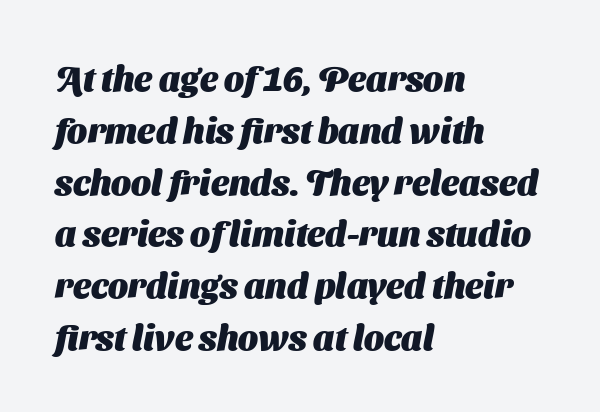
The image shows 35 px heavy sans-serif type; set left-aligned, normal line spacing (1.48x), normal letter spacing, not underlined; medium stroke contrast and a medium x-height.
